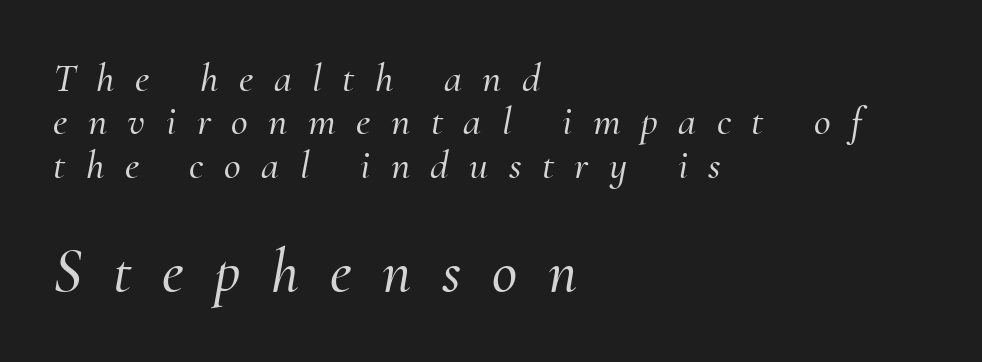
Size contrast runs from small at the top to large at the bottom. The leading is snug, giving the passage a crowded texture. Check under the words: just untouched page. A typesetter would call this proportional, since set widths differ per character.
